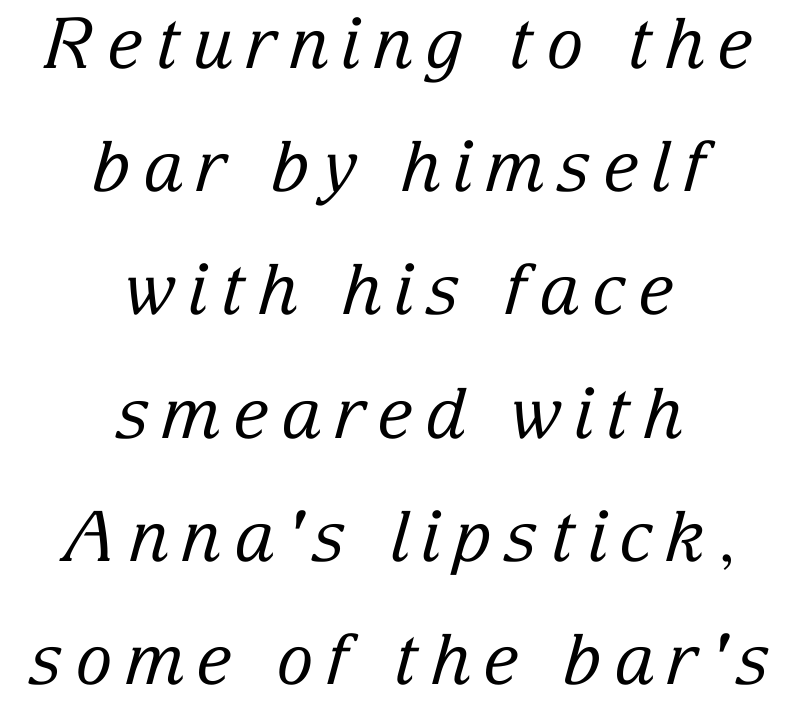
The whole block is typeset with a tilt. Underline: absent. These lines are composed in type with serifs. Short and long lines alike share a common midpoint. Here the designer chose a conventional face with non-uniform glyph widths. The letterforms sit at book weight or below.
